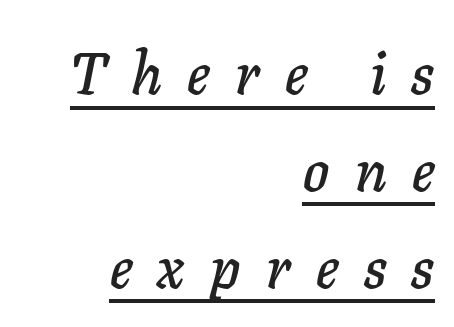
Q: Is the text italic (slanted)? A: Yes, it leans right by about 11 degrees.
Q: Is the text underlined? A: Yes.
Q: How is the paragraph aligned? A: Right-aligned.
Q: Is the spacing between letters normal or unusually wide? A: Unusually wide.
Q: Is the spacing between lines tight, normal or loose? A: Normal.
Q: Width (condensed, normal, or wide)? A: Normal.
Q: Stroke contrast? A: Low.
Q: x-height? A: Medium.
Q: Monospaced? A: No.
